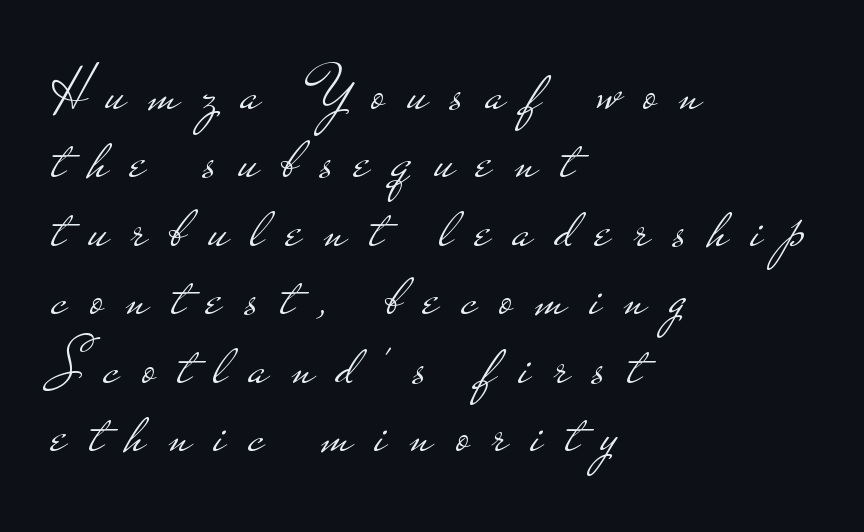
Which margin do the lines hug? The left one — the right edge is uneven. Someone cranked the tracking dial way up on this one. These lines are rendered in a variable-pitch font. Regarding leading, the lines here are crowded together.
